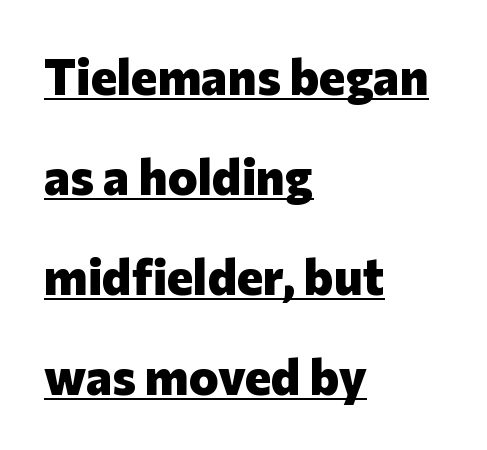
{"serif": "no", "italic": "no", "bold": "yes", "weight": "heavy", "width": "normal", "stroke_contrast": "low", "x_height": "medium", "monospaced": "no", "underline": "yes", "align": "left", "line_spacing": "loose", "line_spacing_ratio": 2.0, "letter_spacing": "normal", "letter_spacing_em": 0.0, "glyph_px": 50}
